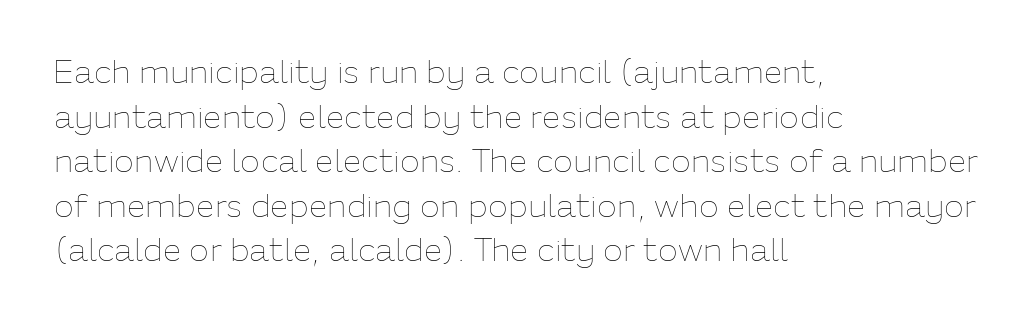
These glyphs show unthickened strokes, regular width or finer. Posture: upright roman. Which margin do the lines hug? The left one — the right edge is uneven. Each letter keeps its own natural width here, so spacing adapts to shape. This sample keeps an unexceptional amount of space between lines. The space beneath each line is pristine and unruled.
